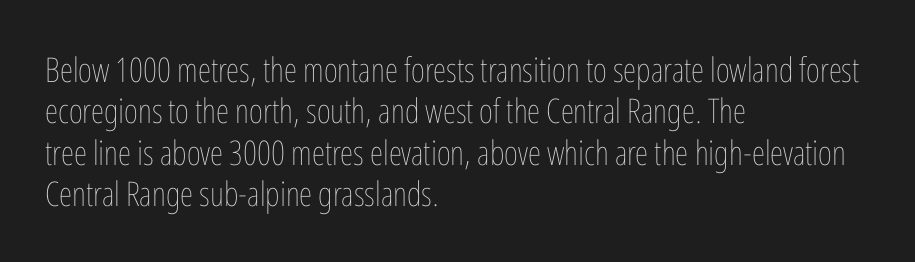
The image shows 34 px thin, condensed type, upright; set left-aligned, line spacing 1.22x, normal letter spacing, not underlined; low stroke contrast and a medium x-height.
